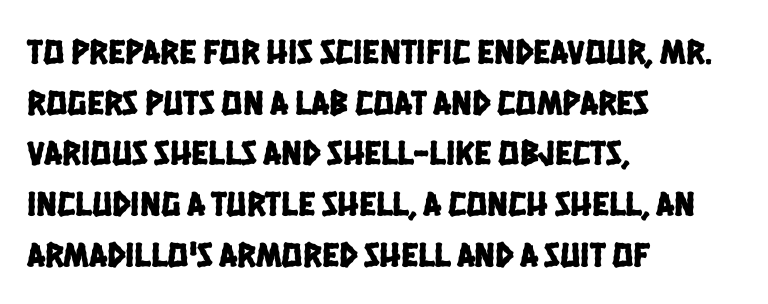
The image shows 35 px condensed sans-serif type; set left-aligned, normal line spacing (1.45x), normal letter spacing, not underlined; low stroke contrast and a large x-height.
